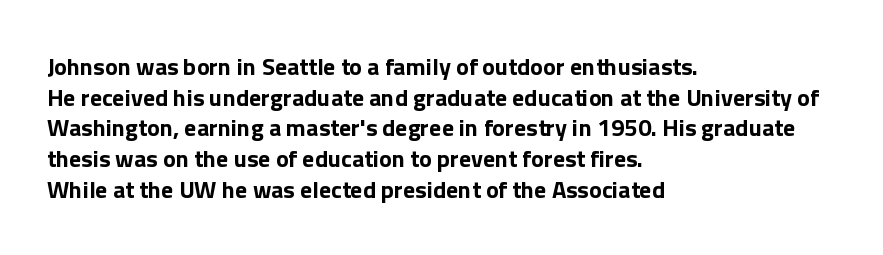
Summary of weight: heavy, a full bold. Tracking value appears to be zero — textbook default spacing. No italicization has been applied; the sample stays upright. The words here are not underlined. A normal amount of white space separates one row of letters from the next.
